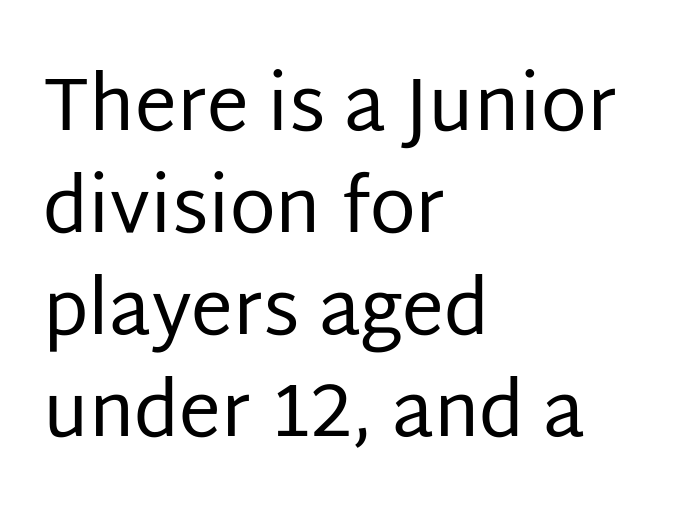
The image shows 75 px regular-weight sans-serif type, upright; set left-aligned, normal line spacing (1.36x), normal letter spacing, not underlined; low stroke contrast and a large x-height.
